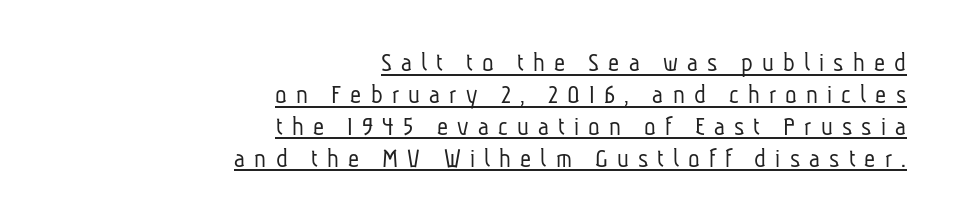
Display-style spreading of the glyphs; the letterfit is very open. Compared with undecorated copy, this sample adds a rule below the words. Unbolded letterforms with no extra heft. Typeset ragged left — the right edge is the straight one.
